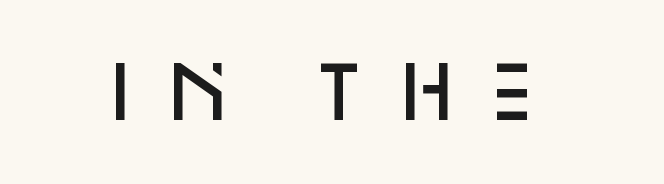
These lines have a slow, spaced-out rhythm from letter to letter. Vertical strokes here are truly vertical. A typesetter would label this face a sans. Character widths vary here, with narrow letters taking less room than wide ones. Each row of text sits above clean, open space. The typesetting leans somewhat heavy: a semibold.
